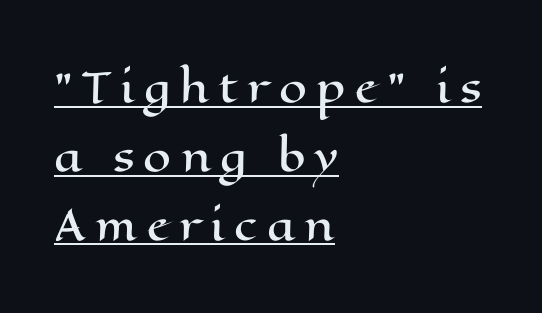
{"italic": "no", "width": "wide", "stroke_contrast": "high", "x_height": "medium", "monospaced": "no", "underline": "yes", "align": "left", "line_spacing_ratio": 1.72, "letter_spacing": "wide", "letter_spacing_em": 0.23, "glyph_px": 40}
